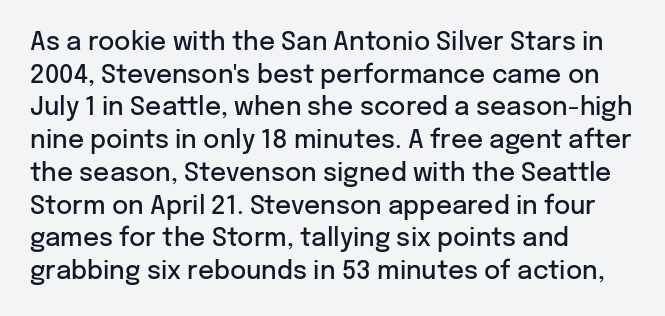
Q: Is the text bold? A: Semi-bold.
Q: Is the text italic (slanted)? A: No, it is upright.
Q: Is the text underlined? A: No.
Q: How is the paragraph aligned? A: Left-aligned.
Q: Is the spacing between letters normal or unusually wide? A: Normal.
Q: Is the spacing between lines tight, normal or loose? A: Normal.
